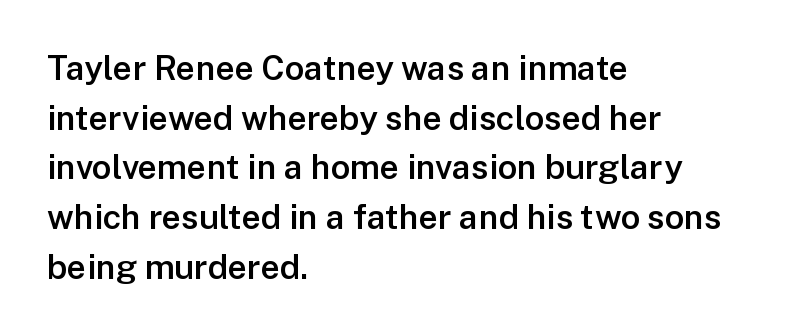
{"serif": "no", "italic": "no", "bold": "semi", "weight": "semibold", "width": "normal", "stroke_contrast": "low", "x_height": "medium", "monospaced": "no", "underline": "no", "align": "left", "line_spacing": "normal", "line_spacing_ratio": 1.46, "letter_spacing": "normal", "letter_spacing_em": 0.0, "glyph_px": 34}
